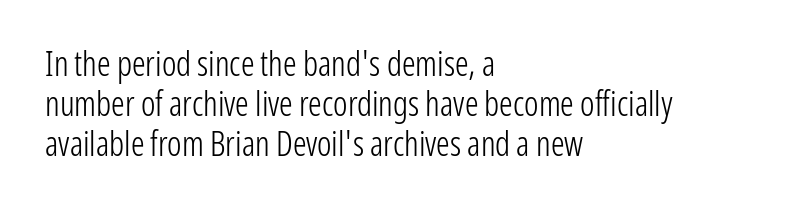
{"serif": "no", "italic": "no", "bold": "no", "weight": "light", "width": "condensed", "stroke_contrast": "low", "x_height": "medium", "monospaced": "no", "underline": "no", "align": "left", "line_spacing_ratio": 1.18, "letter_spacing": "normal", "letter_spacing_em": 0.0, "glyph_px": 34}
